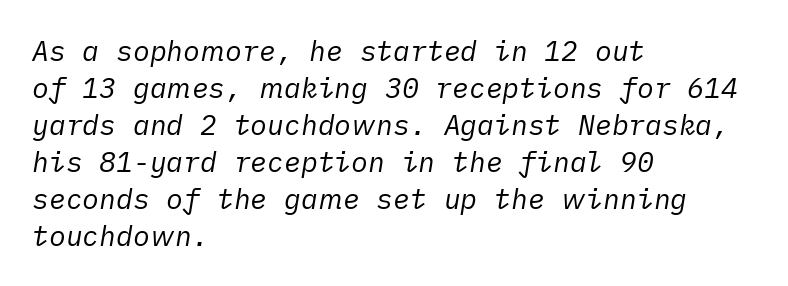
The image shows 28 px regular-weight type, italic (leaning right); set left-aligned, normal line spacing (1.32x), normal letter spacing, not underlined; low stroke contrast and a medium x-height.
